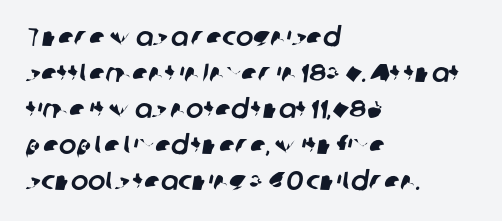
Bare-footed words on every line. Each new line begins a customary step beneath the previous one. Glyph-to-glyph distance matches everyday printed text. These lines are set flush left with a ragged right edge.
